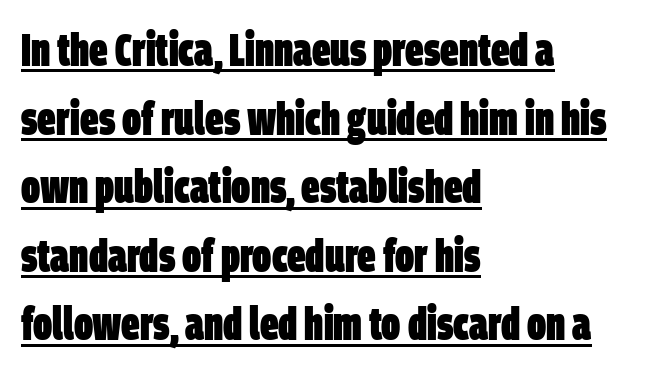
Q: Is the text bold? A: Yes.
Q: Is the typeface a serif or a sans-serif typeface? A: Sans-serif.
Q: Is the text underlined? A: Yes.
Q: How is the paragraph aligned? A: Left-aligned.
Q: Is the spacing between letters normal or unusually wide? A: Normal.
Q: Is the spacing between lines tight, normal or loose? A: Normal.
Q: Width (condensed, normal, or wide)? A: Condensed.
Q: Stroke contrast? A: Low.
Q: x-height? A: Large.
Q: Monospaced? A: No.
